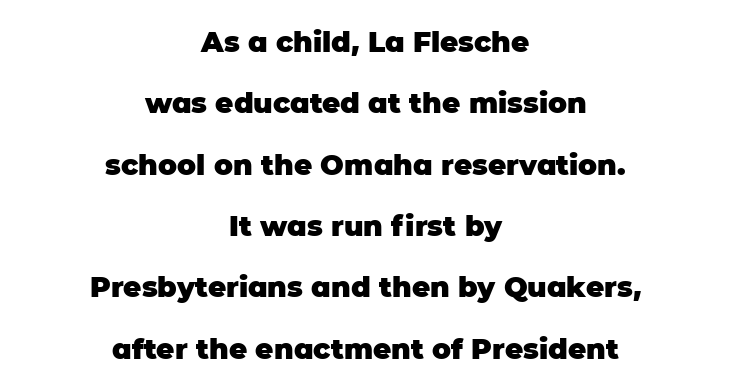
{"serif": "no", "italic": "no", "bold": "yes", "weight": "heavy", "width": "normal", "stroke_contrast": "low", "x_height": "large", "monospaced": "no", "underline": "no", "align": "center", "line_spacing": "loose", "line_spacing_ratio": 2.19, "letter_spacing": "normal", "letter_spacing_em": 0.0, "glyph_px": 28}
